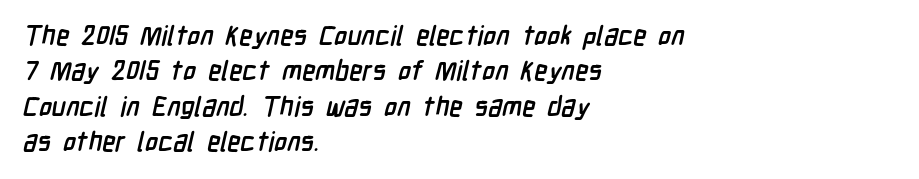
In terms of leading, this rendering sits right in the middle. The gaps between neighbouring characters are ordinary and unremarkable. The baseline area is clear. Chunky letters — that's bold for sure. The setting favours the left margin, as ordinary paragraphs usually do.
